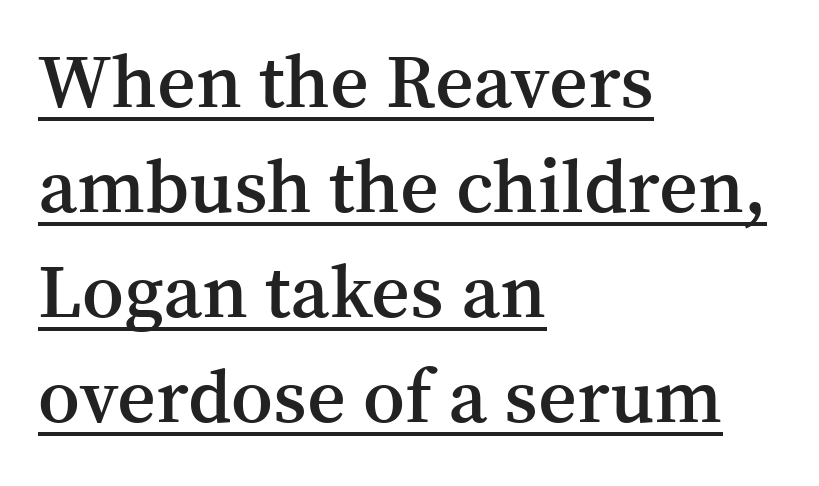
The image shows 75 px semibold serif type, upright; set left-aligned, normal line spacing (1.4x), normal letter spacing, underlined; medium stroke contrast and a medium x-height.
